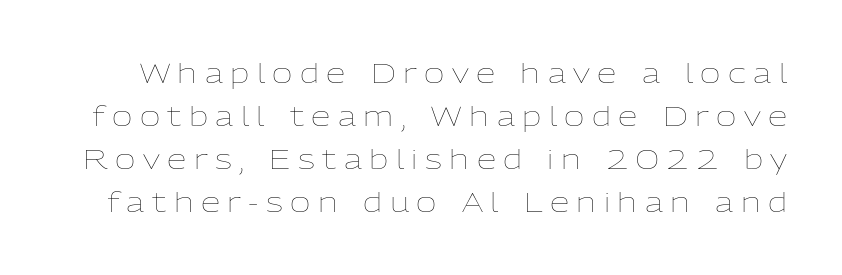
{"italic": "no", "bold": "no", "weight": "thin", "width": "normal", "stroke_contrast": "low", "x_height": "medium", "monospaced": "no", "underline": "no", "line_spacing": "normal", "line_spacing_ratio": 1.54, "letter_spacing": "wide", "letter_spacing_em": 0.27, "glyph_px": 28}
